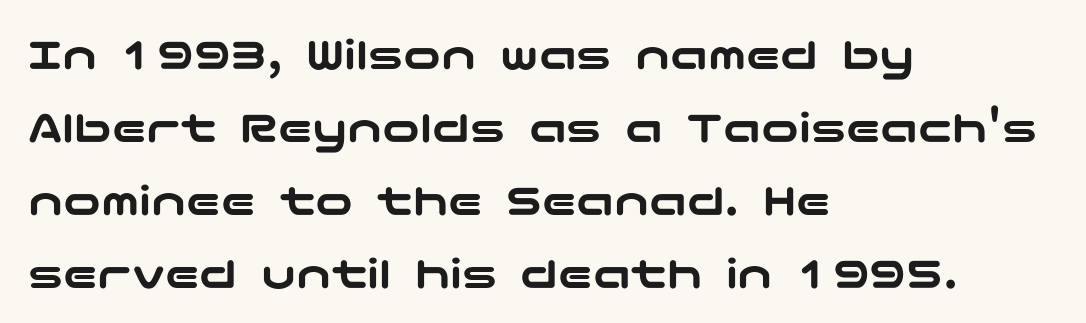
The lines are quadded left. Baseline-to-baseline distance is the conventional proportion of letter height. The typography opts for an upright posture over an oblique one. The glyphs in this specimen are sans serif. Tracking here is standard; glyphs follow each other at the usual distance.
